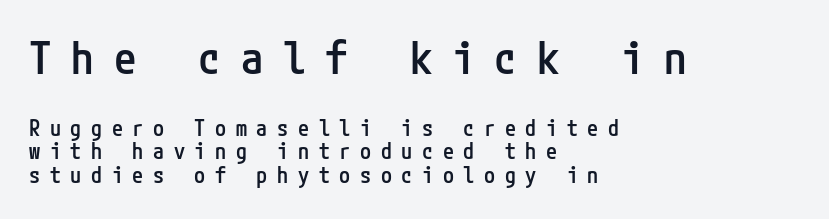
The image shows 45 px semibold, condensed sans-serif type, upright; set left-aligned, tight line spacing (1.08x), unusually wide letter spacing (+0.44 em), not underlined; the first (top) block is 2.05x larger; low stroke contrast and a medium x-height.
